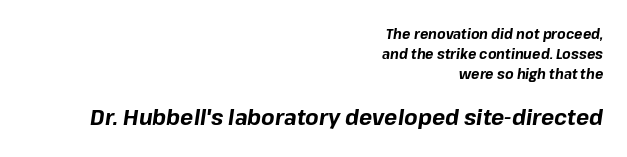
Q: Is the text bold? A: Yes.
Q: Is the text italic (slanted)? A: Yes, it leans right by about 8 degrees.
Q: Is the text underlined? A: No.
Q: How is the paragraph aligned? A: Right-aligned.
Q: Is the spacing between letters normal or unusually wide? A: Normal.
Q: Is the spacing between lines tight, normal or loose? A: Normal.
Q: Which block of text is set in a larger size, the first (top) or the second (bottom)? A: The second (bottom) one.
